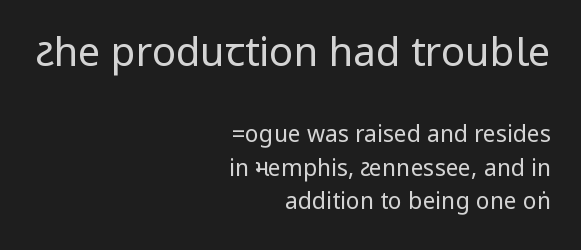
Caption: face not bold, strokes unweighted. These lines keep a tight, regular rhythm from letter to letter. Between these two stacked blocks, the higher one wins on size. The rendering anchors every line to the right-hand side.
